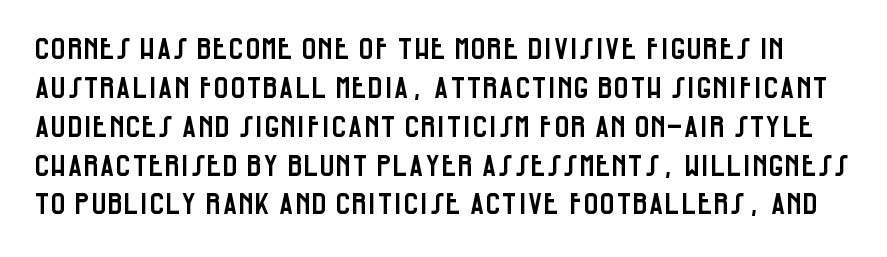
{"serif": "no", "italic": "no", "width": "condensed", "stroke_contrast": "low", "x_height": "large", "monospaced": "no", "underline": "no", "line_spacing": "normal", "line_spacing_ratio": 1.34, "letter_spacing": "normal", "letter_spacing_em": 0.0, "glyph_px": 29}
